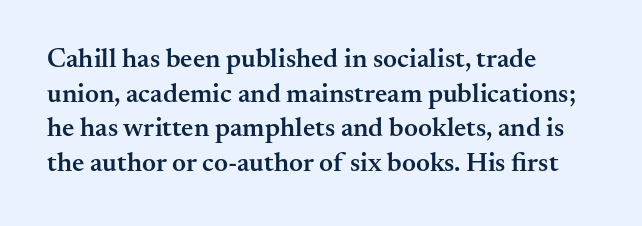
Q: Is the text bold? A: Semi-bold.
Q: Is the text italic (slanted)? A: No, it is upright.
Q: Is the text underlined? A: No.
Q: How is the paragraph aligned? A: Left-aligned.
Q: Is the spacing between letters normal or unusually wide? A: Normal.
Q: Is the spacing between lines tight, normal or loose? A: Normal.
